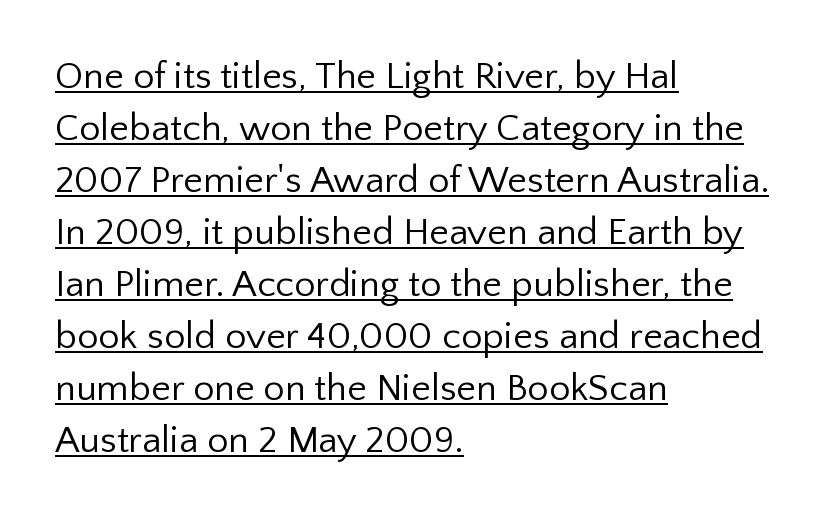
The image shows 38 px regular-weight sans-serif type, upright; set left-aligned, normal line spacing (1.37x), normal letter spacing, underlined; low stroke contrast and a medium x-height.
